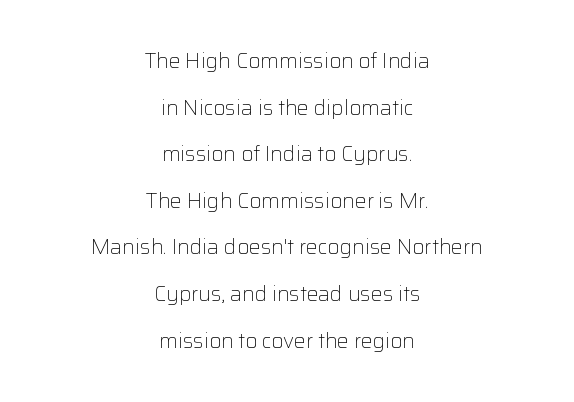
What stands out about the letter spacing? Nothing — it is the standard amount. A bare baseline throughout the passage. Horizontally, the lines are justified to the midpoint only. Every character sits straight up, as roman type does. The weight would be labelled regular, book, light, or lighter still.
